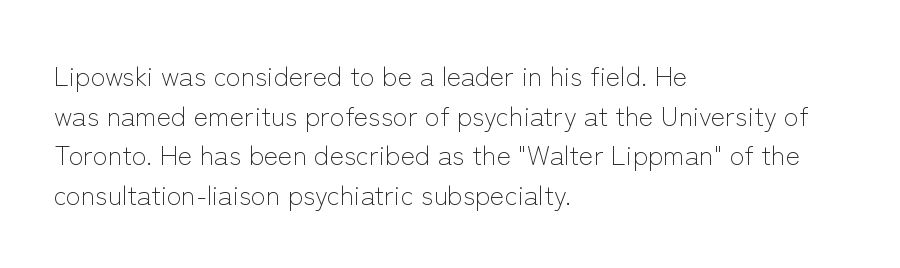
Notice how descenders clear the ascenders below comfortably — that's standard leading. Inter-character spacing is left at the font's built-in metrics. Bare-footed words on every line. The strokes are not fattened; the text isn't bold. A student would call this left alignment; a typographer would say flush left, rag right.
